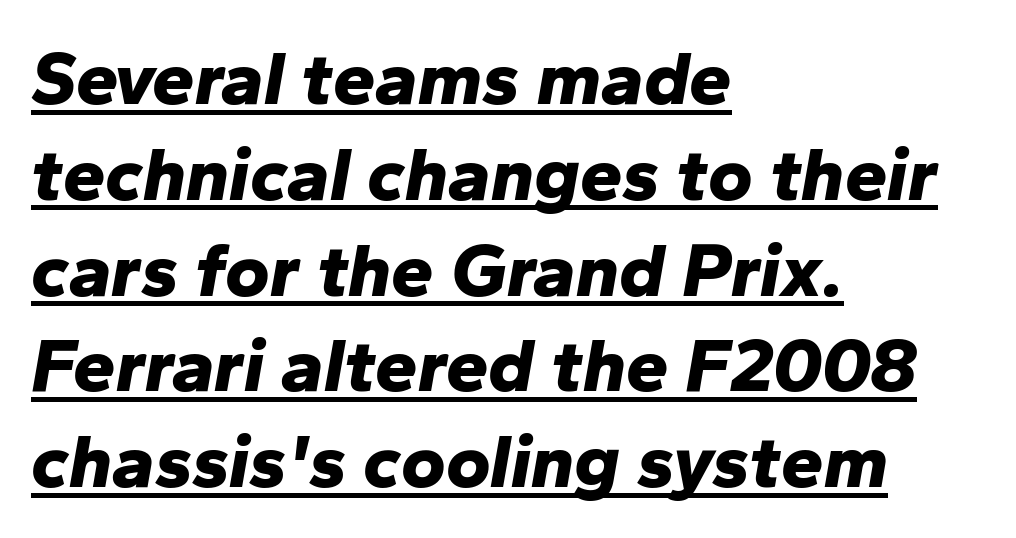
Q: Is the text bold? A: Yes.
Q: Is the text italic (slanted)? A: Yes, it leans right by about 10 degrees.
Q: Is the text underlined? A: Yes.
Q: How is the paragraph aligned? A: Left-aligned.
Q: Is the spacing between letters normal or unusually wide? A: Normal.
Q: Is the spacing between lines tight, normal or loose? A: Normal.
Q: Width (condensed, normal, or wide)? A: Normal.
Q: Stroke contrast? A: Low.
Q: x-height? A: Medium.
Q: Monospaced? A: No.
